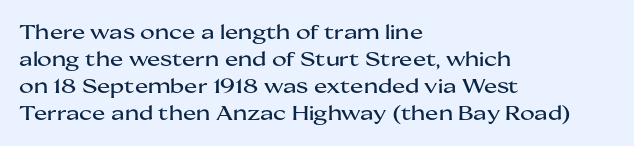
Q: Is the text italic (slanted)? A: No, it is upright.
Q: Is the text underlined? A: No.
Q: How is the paragraph aligned? A: Left-aligned.
Q: Is the spacing between letters normal or unusually wide? A: Normal.
Q: Is the spacing between lines tight, normal or loose? A: Normal.
